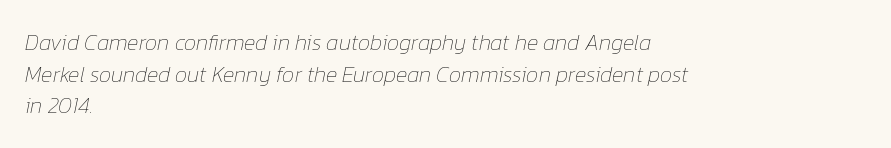
The image shows 22 px text type, italic (leaning right); set left-aligned, normal line spacing (1.44x), normal letter spacing, not underlined.
